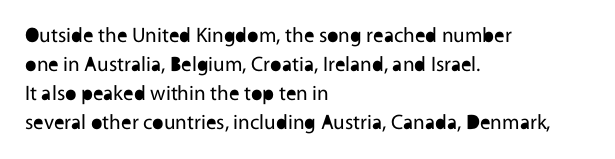
The image shows 21 px text type, upright; set left-aligned, normal line spacing (1.38x), normal letter spacing, not underlined.
